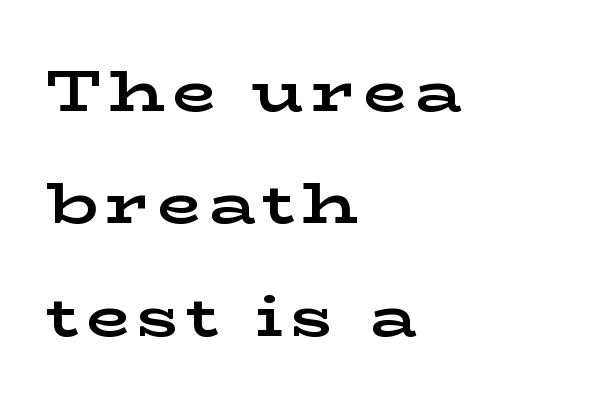
Observe the serifs anchoring each vertical stroke in this sample. What's the leading like? Stretched, with rows far apart. Here the designer chose a conventional face with non-uniform glyph widths. This sample uses an upright cut, with every glyph sitting square on the baseline. Teacher's note: observe the even left margin — that is flush-left alignment.
